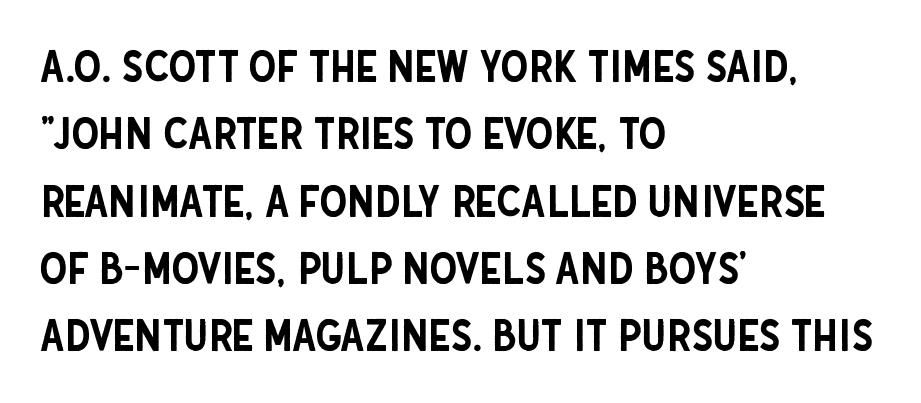
The image shows 44 px condensed sans-serif type, upright; set left-aligned, normal line spacing (1.53x), normal letter spacing, not underlined; low stroke contrast and a large x-height.
